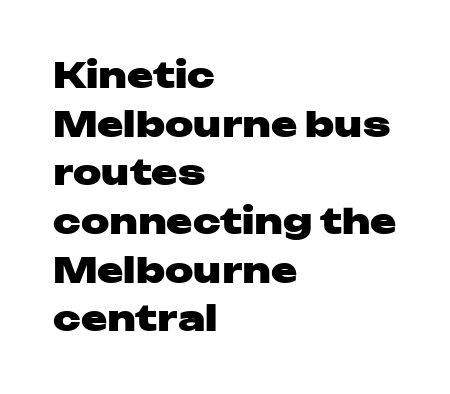
The image shows 35 px heavy, wide sans-serif type, upright; set left-aligned, normal line spacing (1.39x), normal letter spacing, not underlined; low stroke contrast and a medium x-height.
